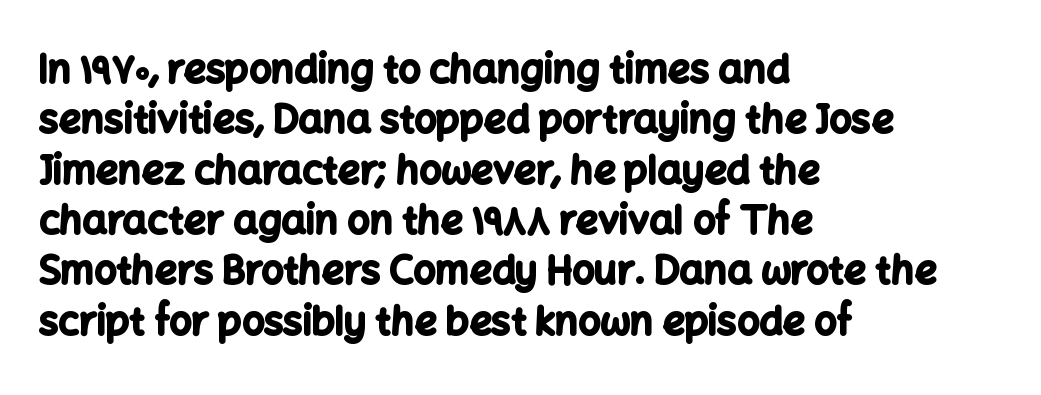
The words here are not underlined. In terms of leading, this rendering sits right in the middle. Nope, no serifs anywhere on these letters. The line texture is even and compact thanks to regular tracking. Typesetter's note: full bold, strokes at maximum text heaviness.
